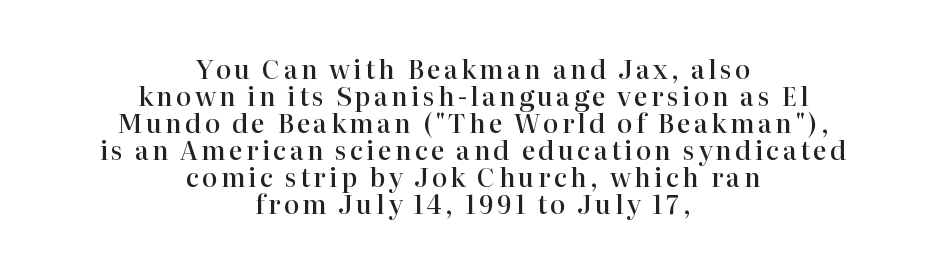
{"italic": "no", "bold": "semi", "underline": "no", "align": "center", "line_spacing": "tight", "line_spacing_ratio": 1.04, "glyph_px": 26}
